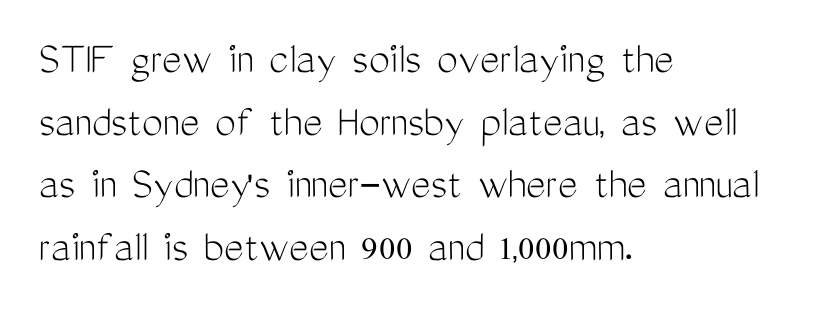
Q: Is the text bold? A: No.
Q: Is the text italic (slanted)? A: No, it is upright.
Q: Is the typeface a serif or a sans-serif typeface? A: Sans-serif.
Q: Is the text underlined? A: No.
Q: How is the paragraph aligned? A: Left-aligned.
Q: Is the spacing between letters normal or unusually wide? A: Normal.
Q: Is the spacing between lines tight, normal or loose? A: Normal.
Q: Width (condensed, normal, or wide)? A: Condensed.
Q: Stroke contrast? A: Medium.
Q: x-height? A: Medium.
Q: Monospaced? A: No.
